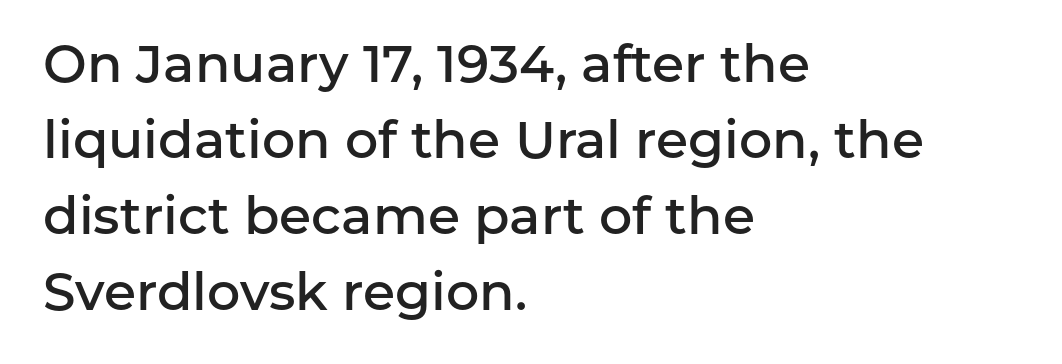
The letters advance in unequal steps, a hallmark of proportional type. Students, observe: this is what conventionally led text looks like. Posture: vertical. The text block is weighted toward the left margin, trailing off unevenly rightward.
